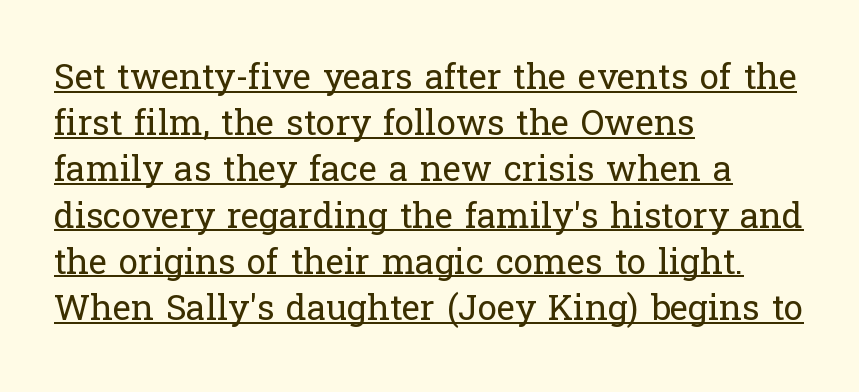
Q: Is the text bold? A: No.
Q: Is the text italic (slanted)? A: No, it is upright.
Q: Is the typeface a serif or a sans-serif typeface? A: Serif.
Q: Is the text underlined? A: Yes.
Q: How is the paragraph aligned? A: Left-aligned.
Q: Is the spacing between letters normal or unusually wide? A: Normal.
Q: Is the spacing between lines tight, normal or loose? A: Normal.
Q: Width (condensed, normal, or wide)? A: Normal.
Q: Stroke contrast? A: Low.
Q: x-height? A: Medium.
Q: Monospaced? A: No.
